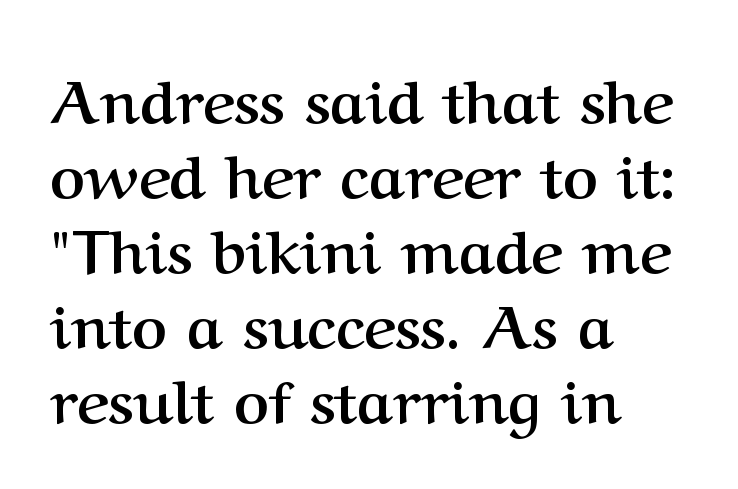
{"serif": "yes", "italic": "no", "bold": "yes", "weight": "semibold", "width": "normal", "stroke_contrast": "medium", "x_height": "medium", "monospaced": "no", "underline": "no", "align": "left", "line_spacing": "normal", "line_spacing_ratio": 1.25, "letter_spacing": "normal", "letter_spacing_em": 0.0, "glyph_px": 60}
